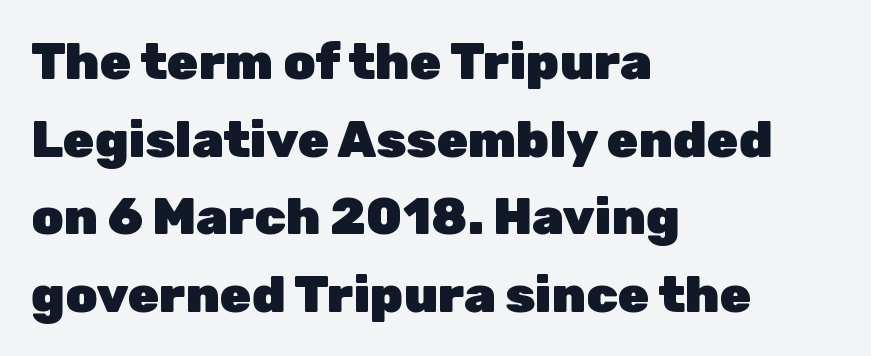
Q: Is the text bold? A: Yes.
Q: Is the text italic (slanted)? A: No, it is upright.
Q: Is the typeface a serif or a sans-serif typeface? A: Sans-serif.
Q: Is the text underlined? A: No.
Q: How is the paragraph aligned? A: Left-aligned.
Q: Is the spacing between letters normal or unusually wide? A: Normal.
Q: Is the spacing between lines tight, normal or loose? A: Normal.
Q: Width (condensed, normal, or wide)? A: Normal.
Q: Stroke contrast? A: Low.
Q: x-height? A: Medium.
Q: Monospaced? A: No.
